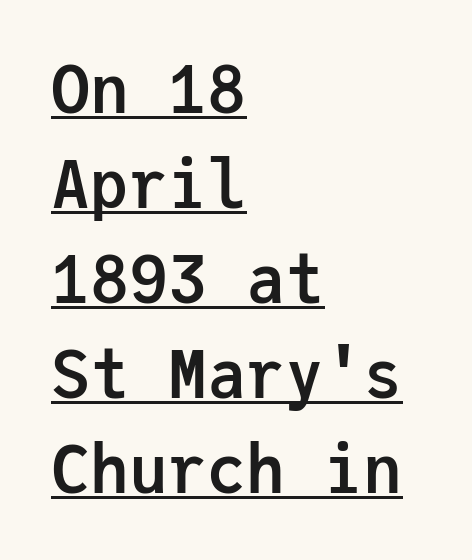
{"serif": "no", "italic": "no", "bold": "yes", "weight": "semibold", "width": "normal", "stroke_contrast": "low", "x_height": "medium", "monospaced": "yes", "underline": "yes", "align": "left", "line_spacing": "normal", "line_spacing_ratio": 1.46, "letter_spacing": "normal", "letter_spacing_em": 0.0, "glyph_px": 65}
